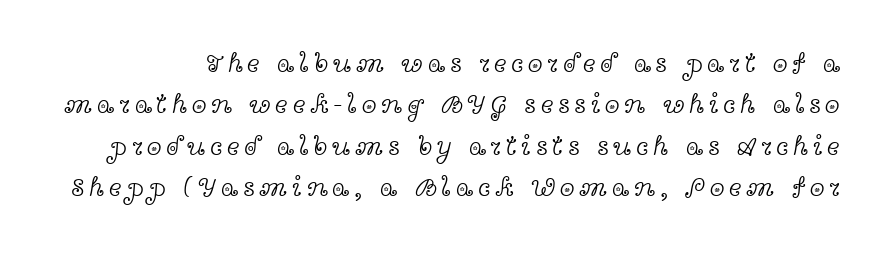
{"italic": "no", "bold": "no", "underline": "no", "line_spacing": "normal", "line_spacing_ratio": 1.53, "glyph_px": 27}
